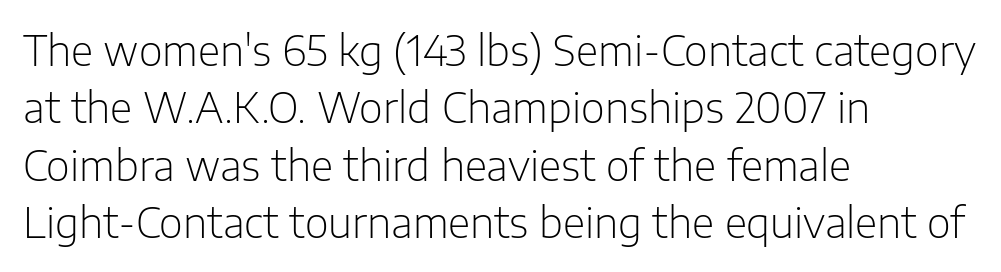
The letterforms sit at book weight or below. Inter-character spacing is left at the font's built-in metrics. This is the regular roman posture of the typeface. This is sans-serif lettering, the kind often seen on screens and signage. Descenders are the only things crossing below the line.
